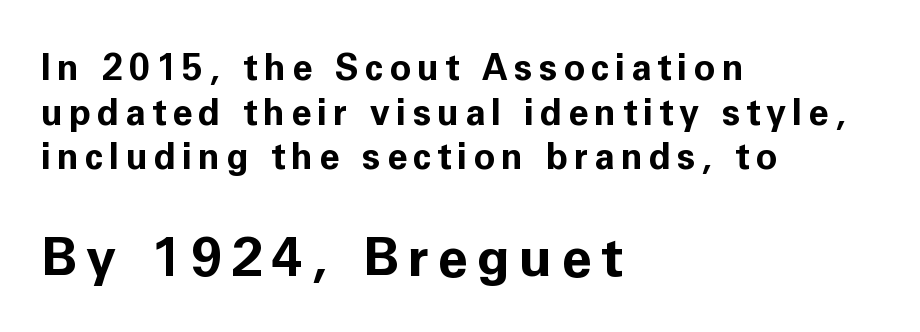
{"serif": "no", "italic": "no", "bold": "yes", "weight": "bold", "width": "normal", "stroke_contrast": "low", "x_height": "medium", "monospaced": "no", "underline": "no", "align": "left", "line_spacing_ratio": 1.24, "larger_block": "second", "size_ratio": 1.5, "glyph_px": 54}
